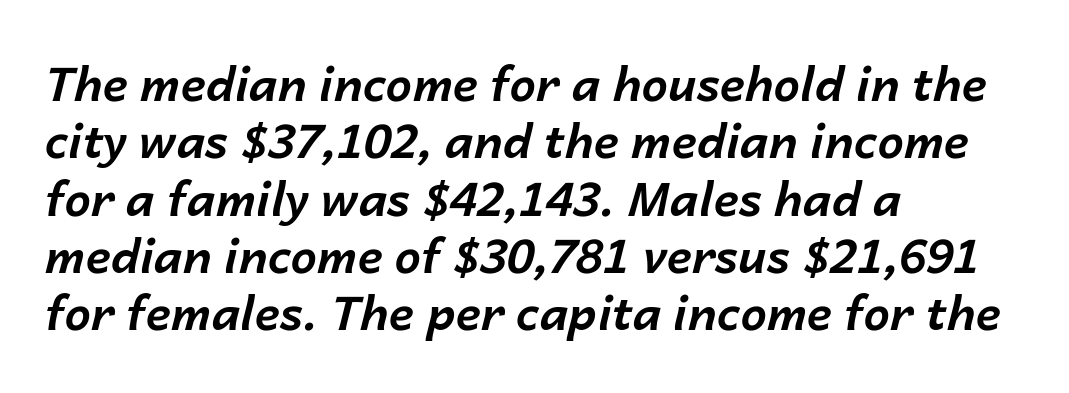
Q: Is the text bold? A: Yes.
Q: Is the text italic (slanted)? A: Yes, it leans right by about 14 degrees.
Q: Is the text underlined? A: No.
Q: How is the paragraph aligned? A: Left-aligned.
Q: Is the spacing between letters normal or unusually wide? A: Normal.
Q: Width (condensed, normal, or wide)? A: Normal.
Q: Stroke contrast? A: Low.
Q: x-height? A: Medium.
Q: Monospaced? A: No.
